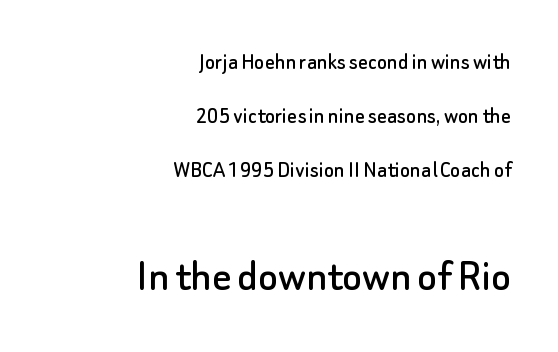
{"serif": "no", "italic": "no", "width": "normal", "stroke_contrast": "low", "x_height": "small", "monospaced": "no", "underline": "no", "align": "right", "line_spacing": "loose", "line_spacing_ratio": 2.25, "letter_spacing": "normal", "letter_spacing_em": 0.0, "larger_block": "second", "size_ratio": 1.96, "glyph_px": 47}
